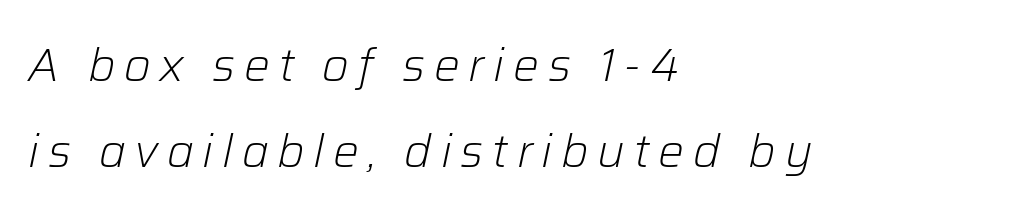
Q: Is the text bold? A: No.
Q: Is the text italic (slanted)? A: Yes, it leans right by about 12 degrees.
Q: Is the text underlined? A: No.
Q: How is the paragraph aligned? A: Left-aligned.
Q: Width (condensed, normal, or wide)? A: Normal.
Q: Stroke contrast? A: Low.
Q: x-height? A: Medium.
Q: Monospaced? A: No.
